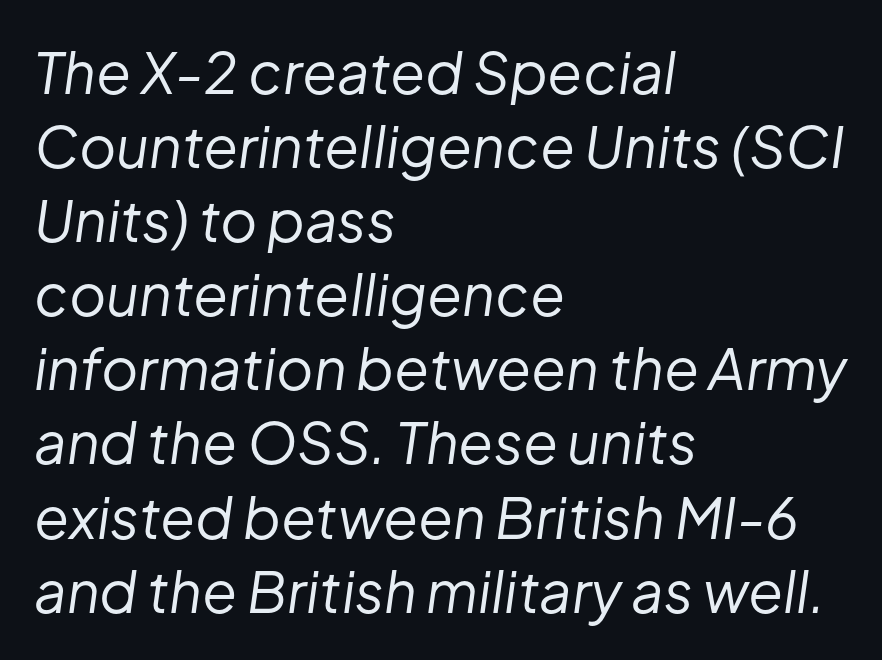
{"italic": "yes", "lean": "right", "slant_degrees": 8, "bold": "no", "weight": "regular", "width": "normal", "stroke_contrast": "low", "x_height": "medium", "monospaced": "no", "underline": "no", "align": "left", "line_spacing": "normal", "line_spacing_ratio": 1.3, "letter_spacing": "normal", "letter_spacing_em": 0.0, "glyph_px": 57}
